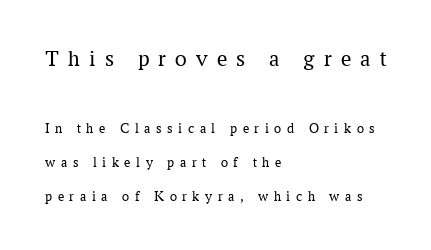
{"italic": "no", "bold": "no", "underline": "no", "align": "left", "line_spacing": "loose", "line_spacing_ratio": 2.44, "letter_spacing": "wide", "letter_spacing_em": 0.4, "larger_block": "first", "size_ratio": 1.64, "glyph_px": 23}
